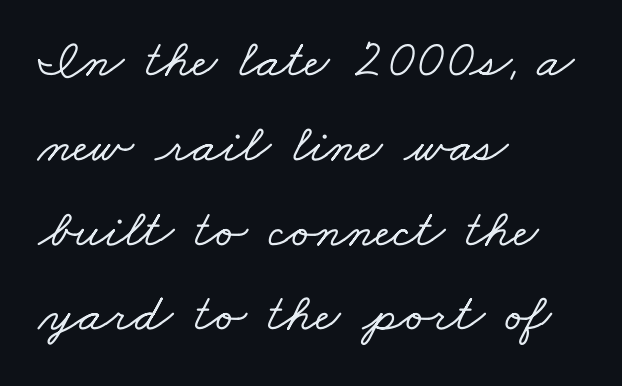
The font family rendered here belongs to the serif group. Horizontally, the lines are justified to the leading edge only. Observe the ordinary spacing: letters are neighbours, not strangers. Type without underlining. The rendering uses a moderate line-height, typical for paragraphs.
